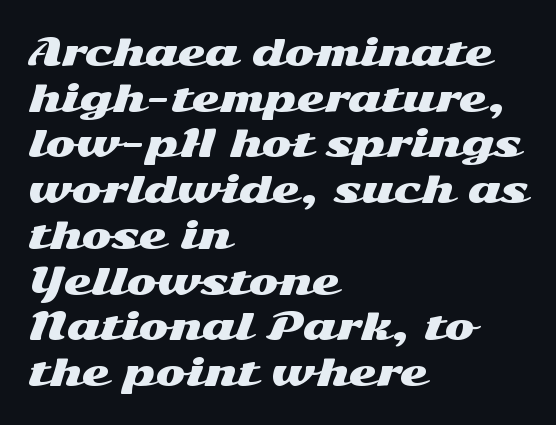
Q: Is the text italic (slanted)? A: Yes.
Q: Is the typeface a serif or a sans-serif typeface? A: Sans-serif.
Q: Is the text underlined? A: No.
Q: How is the paragraph aligned? A: Left-aligned.
Q: Is the spacing between letters normal or unusually wide? A: Normal.
Q: Is the spacing between lines tight, normal or loose? A: Normal.
Q: Width (condensed, normal, or wide)? A: Wide.
Q: Stroke contrast? A: Medium.
Q: x-height? A: Medium.
Q: Monospaced? A: No.
